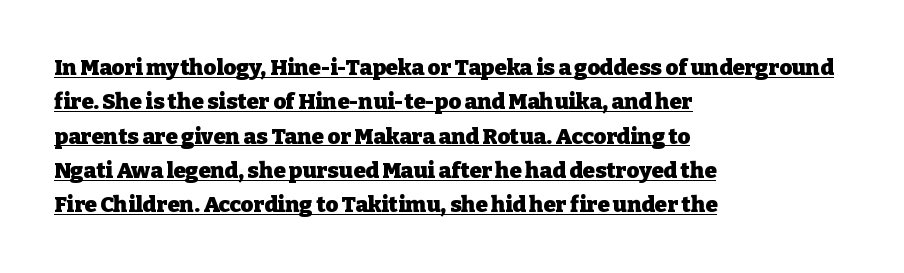
{"italic": "no", "bold": "yes", "underline": "yes", "align": "left", "line_spacing": "normal", "line_spacing_ratio": 1.56, "letter_spacing": "normal", "letter_spacing_em": 0.0, "glyph_px": 22}
